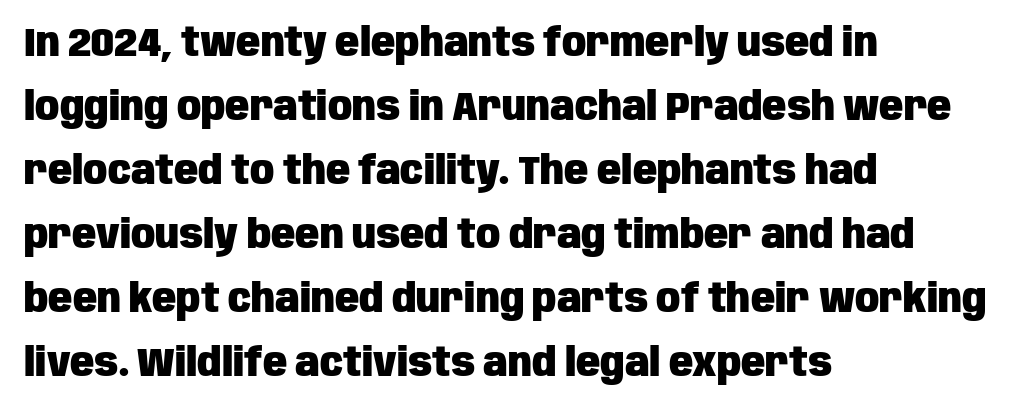
The image shows 40 px heavy, condensed sans-serif type, upright; set left-aligned, normal line spacing (1.6x), normal letter spacing, not underlined; low stroke contrast and a large x-height.
